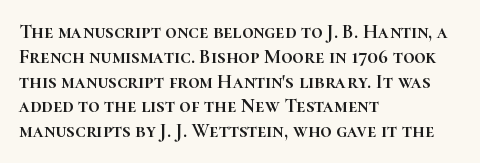
A roman cut, with each character standing at attention. The letters sit at their default tracking, neither squeezed nor spread. Compared with a centered layout, this one pins lines to the left instead. Clear beneath every line of the passage.
